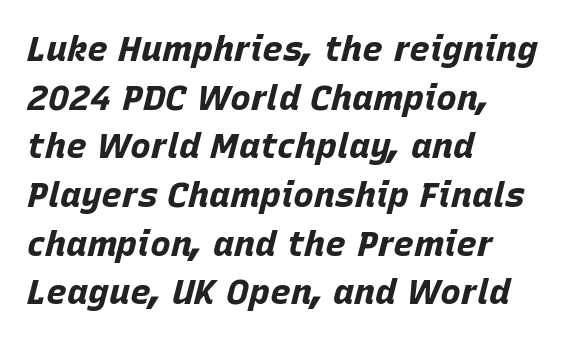
Quick note: interline space is typical. Where is the straight margin? On the left. The horizontal fit of the characters is conventional and even. The sample has been set heavy, in full bold.
